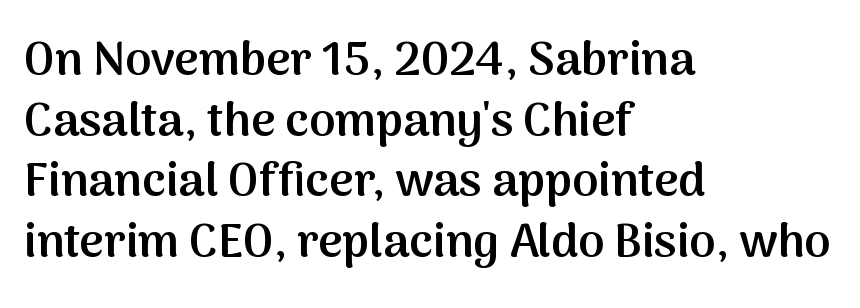
Q: Is the text bold? A: Semi-bold.
Q: Is the text italic (slanted)? A: No, it is upright.
Q: Is the typeface a serif or a sans-serif typeface? A: Sans-serif.
Q: Is the text underlined? A: No.
Q: How is the paragraph aligned? A: Left-aligned.
Q: Is the spacing between letters normal or unusually wide? A: Normal.
Q: Is the spacing between lines tight, normal or loose? A: Normal.
Q: Width (condensed, normal, or wide)? A: Normal.
Q: Stroke contrast? A: Medium.
Q: x-height? A: Medium.
Q: Monospaced? A: No.
